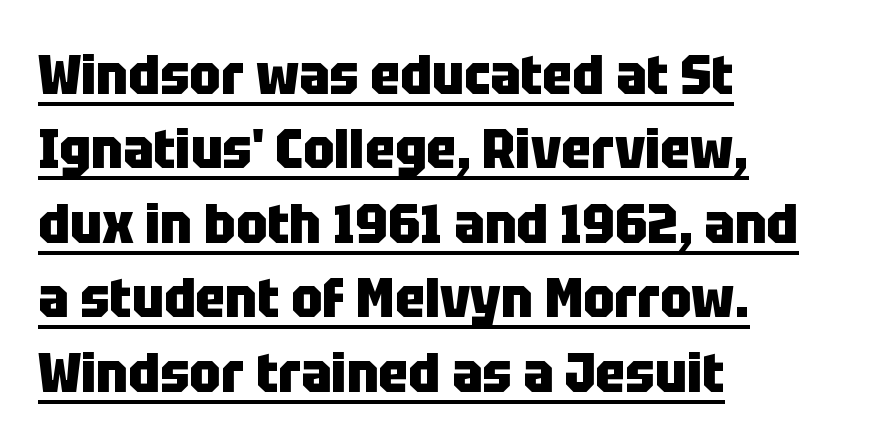
The glyphs have the mass of a bold cut. In terms of posture, this sample is upright. Notice how the passage keeps a crisp vertical edge on the left only. The horizontal fit of the characters is conventional and even. I'd call this a sans setting — the letters go barefoot.
